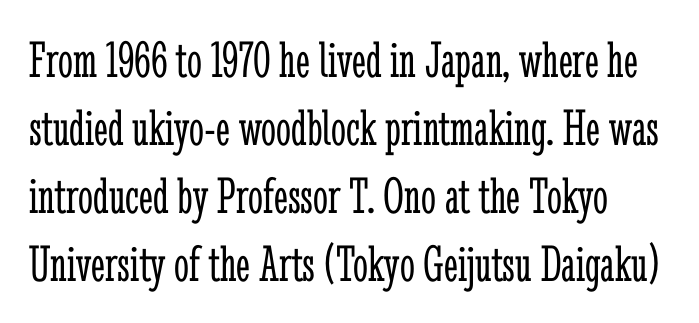
Small tapered or slab feet sit at the stroke ends, so this counts as serif. The axis of the letterforms is exactly vertical. Descenders are the only things crossing below the line. Reading down the column, the eye jumps a familiar distance to each next line. Counters stay open thanks to moderate or lighter strokes. The rendering uses natural spacing where letterforms have individual widths.
